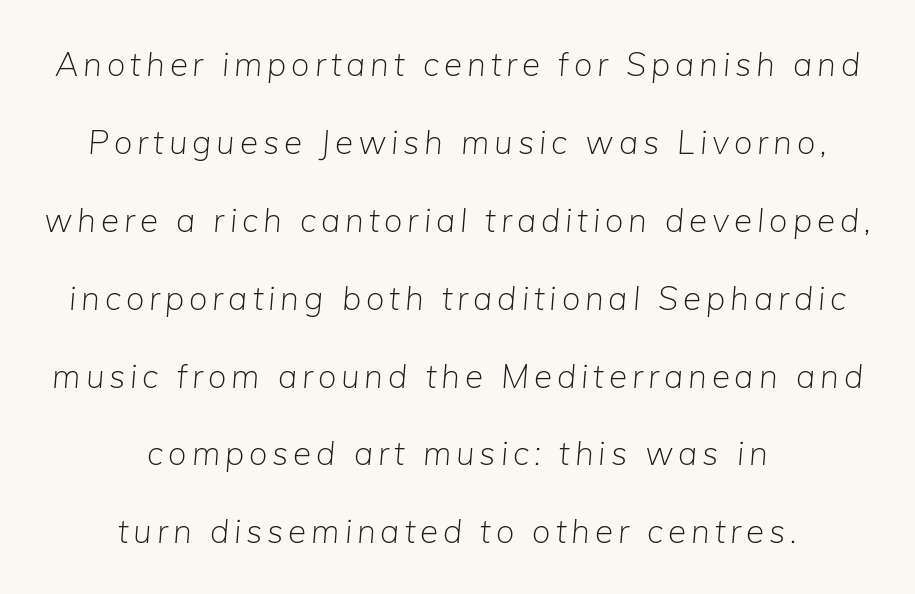
Q: Is the text bold? A: No.
Q: Is the text italic (slanted)? A: Yes, it leans right by about 5 degrees.
Q: Is the text underlined? A: No.
Q: How is the paragraph aligned? A: Centered.
Q: Is the spacing between lines tight, normal or loose? A: Loose.
Q: Width (condensed, normal, or wide)? A: Normal.
Q: Stroke contrast? A: Low.
Q: x-height? A: Medium.
Q: Monospaced? A: No.
